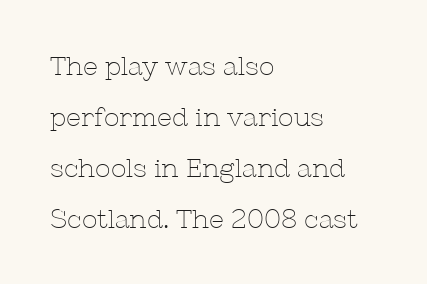
The image shows 26 px text type, upright; set left-aligned, loose line spacing (1.96x), normal letter spacing, not underlined.
